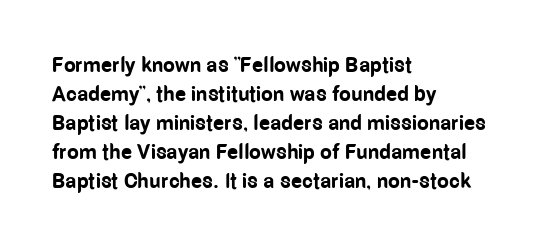
Q: Is the text bold? A: Yes.
Q: Is the text italic (slanted)? A: No, it is upright.
Q: Is the text underlined? A: No.
Q: How is the paragraph aligned? A: Left-aligned.
Q: Is the spacing between letters normal or unusually wide? A: Normal.
Q: Is the spacing between lines tight, normal or loose? A: Normal.
